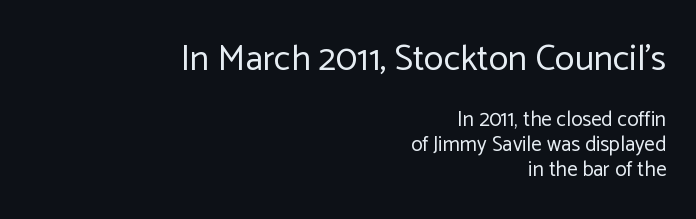
Q: Is the text bold? A: No.
Q: Is the text italic (slanted)? A: No, it is upright.
Q: Is the typeface a serif or a sans-serif typeface? A: Sans-serif.
Q: Is the text underlined? A: No.
Q: How is the paragraph aligned? A: Right-aligned.
Q: Is the spacing between letters normal or unusually wide? A: Normal.
Q: Which block of text is set in a larger size, the first (top) or the second (bottom)? A: The first (top) one.
Q: Width (condensed, normal, or wide)? A: Normal.
Q: Stroke contrast? A: Low.
Q: x-height? A: Medium.
Q: Monospaced? A: No.
